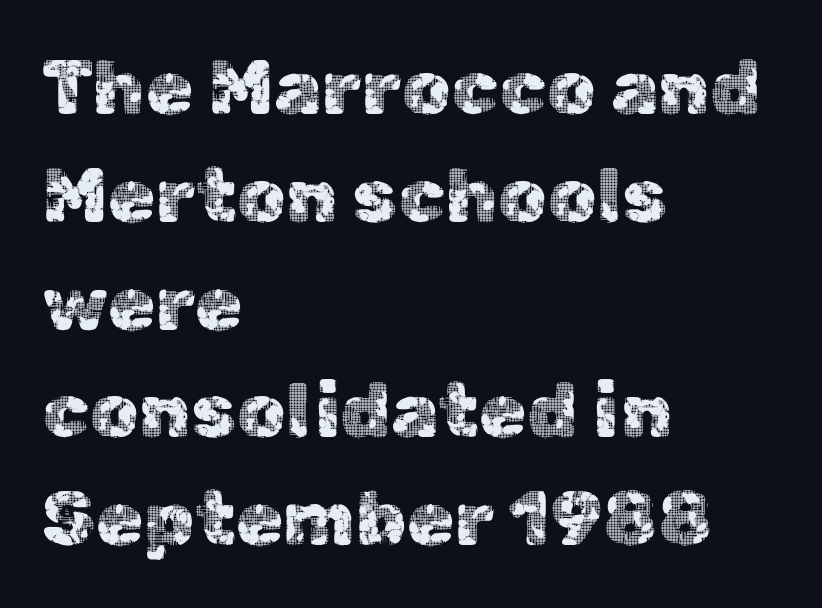
Q: Is the text italic (slanted)? A: No, it is upright.
Q: Is the typeface a serif or a sans-serif typeface? A: Sans-serif.
Q: Is the text underlined? A: No.
Q: How is the paragraph aligned? A: Left-aligned.
Q: Is the spacing between letters normal or unusually wide? A: Normal.
Q: Is the spacing between lines tight, normal or loose? A: Normal.
Q: Width (condensed, normal, or wide)? A: Normal.
Q: x-height? A: Medium.
Q: Monospaced? A: No.
